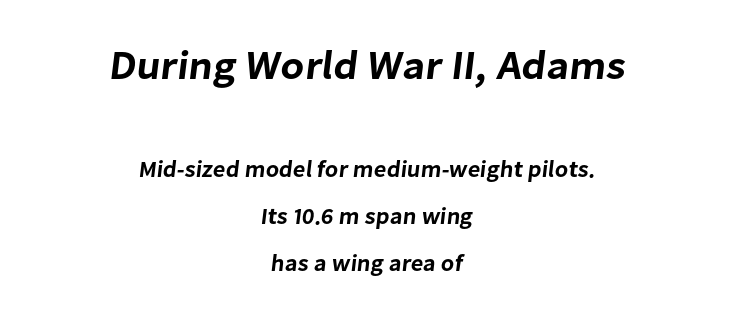
The image shows 41 px sans-serif type; set centered, loose line spacing (2.04x), normal letter spacing, not underlined; the first (top) block is 1.78x larger; low stroke contrast and a medium x-height.
